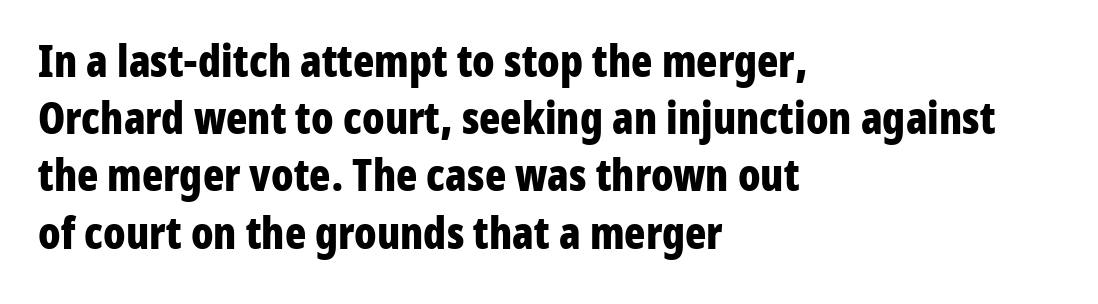
Q: Is the text bold? A: Yes.
Q: Is the text italic (slanted)? A: No, it is upright.
Q: Is the typeface a serif or a sans-serif typeface? A: Sans-serif.
Q: Is the text underlined? A: No.
Q: How is the paragraph aligned? A: Left-aligned.
Q: Is the spacing between letters normal or unusually wide? A: Normal.
Q: Is the spacing between lines tight, normal or loose? A: Normal.
Q: Width (condensed, normal, or wide)? A: Condensed.
Q: Stroke contrast? A: Low.
Q: x-height? A: Medium.
Q: Monospaced? A: No.
